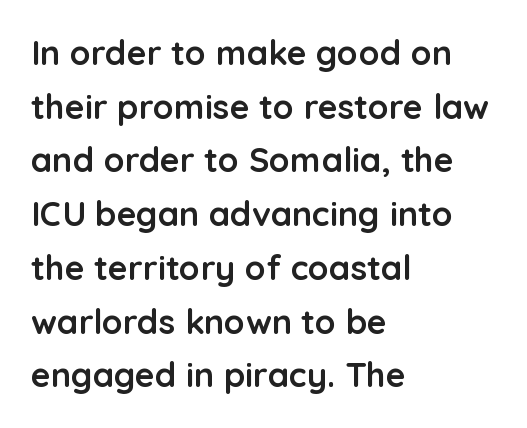
Q: Is the text bold? A: Yes.
Q: Is the text italic (slanted)? A: No, it is upright.
Q: Is the typeface a serif or a sans-serif typeface? A: Sans-serif.
Q: Is the text underlined? A: No.
Q: How is the paragraph aligned? A: Left-aligned.
Q: Is the spacing between letters normal or unusually wide? A: Normal.
Q: Is the spacing between lines tight, normal or loose? A: Normal.
Q: Width (condensed, normal, or wide)? A: Normal.
Q: Stroke contrast? A: Low.
Q: x-height? A: Medium.
Q: Monospaced? A: No.
